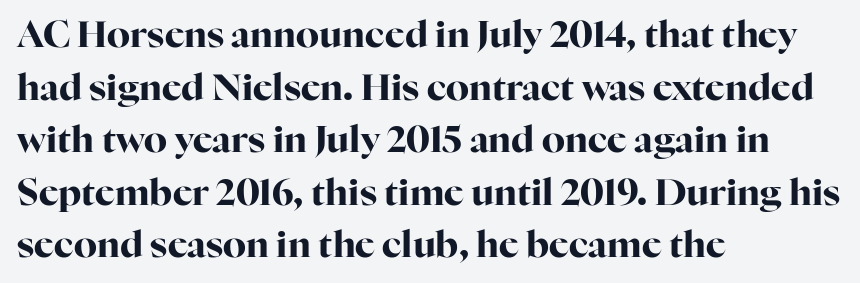
Q: Is the text bold? A: Yes.
Q: Is the text italic (slanted)? A: No, it is upright.
Q: Is the typeface a serif or a sans-serif typeface? A: Serif.
Q: Is the text underlined? A: No.
Q: How is the paragraph aligned? A: Left-aligned.
Q: Is the spacing between letters normal or unusually wide? A: Normal.
Q: Is the spacing between lines tight, normal or loose? A: Normal.
Q: Width (condensed, normal, or wide)? A: Normal.
Q: Stroke contrast? A: High.
Q: x-height? A: Medium.
Q: Monospaced? A: No.
